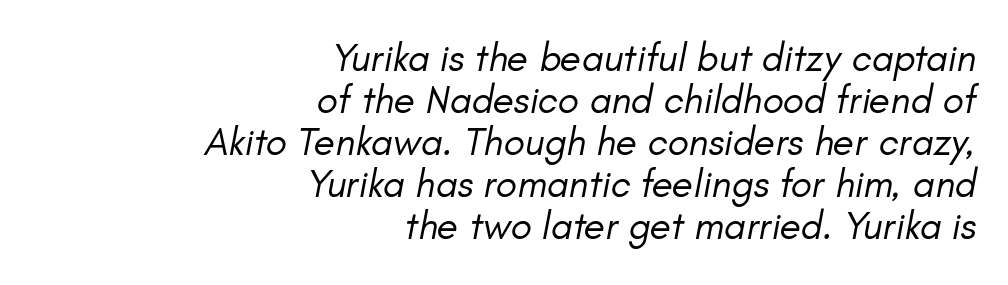
The image shows 39 px regular-weight type, italic (leaning right); set right-aligned, tight line spacing (1.08x), normal letter spacing, not underlined; low stroke contrast and a small x-height.
